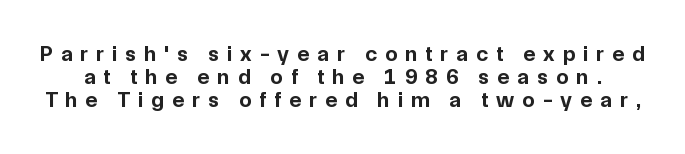
Q: Is the text bold? A: Yes.
Q: Is the text italic (slanted)? A: No, it is upright.
Q: Is the text underlined? A: No.
Q: Is the spacing between letters normal or unusually wide? A: Unusually wide.
Q: Is the spacing between lines tight, normal or loose? A: Tight.
